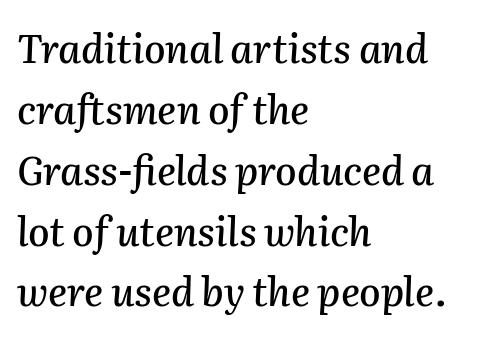
Leftover space on each line is placed entirely after the last word. The gaps between neighbouring characters are ordinary and unremarkable. Looking at the ascenders, they clearly lean. These lines sit exactly where default settings would place them.
